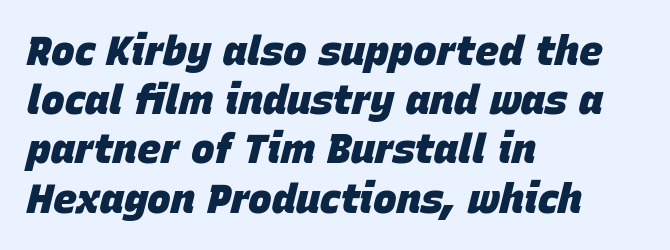
The image shows 40 px heavy type, italic (leaning right); set left-aligned, line spacing 1.23x, normal letter spacing, not underlined; low stroke contrast and a large x-height.
